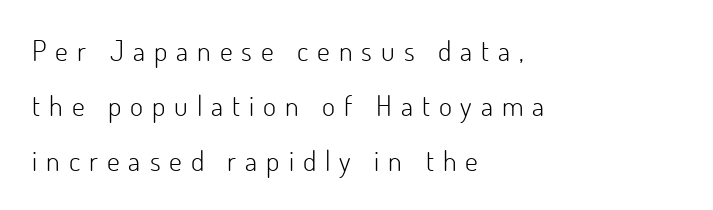
In CSS terms this would be text-align: left. Does extra space separate the letters? Yes, quite a lot of it. Each letter keeps its own natural width here, so spacing adapts to shape. The vertical gap from one line to the next is large. The font is comparable to plain body text, perhaps lighter.
